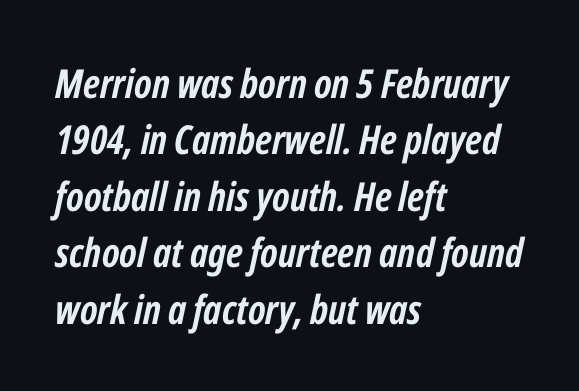
{"italic": "yes", "lean": "right", "slant_degrees": 12, "bold": "yes", "weight": "semibold", "width": "condensed", "stroke_contrast": "low", "x_height": "medium", "monospaced": "no", "underline": "no", "align": "left", "line_spacing": "normal", "line_spacing_ratio": 1.41, "letter_spacing": "normal", "letter_spacing_em": 0.0, "glyph_px": 40}
